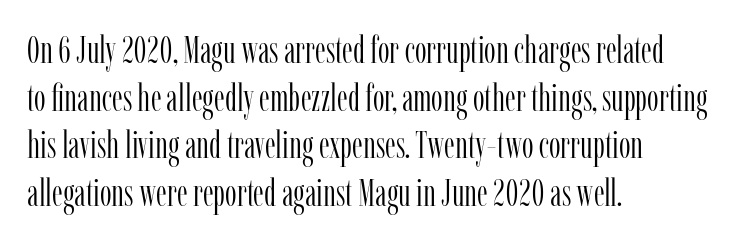
The image shows 37 px light, condensed serif type, upright; set left-aligned, normal line spacing (1.29x), normal letter spacing, not underlined; low stroke contrast and a medium x-height.
